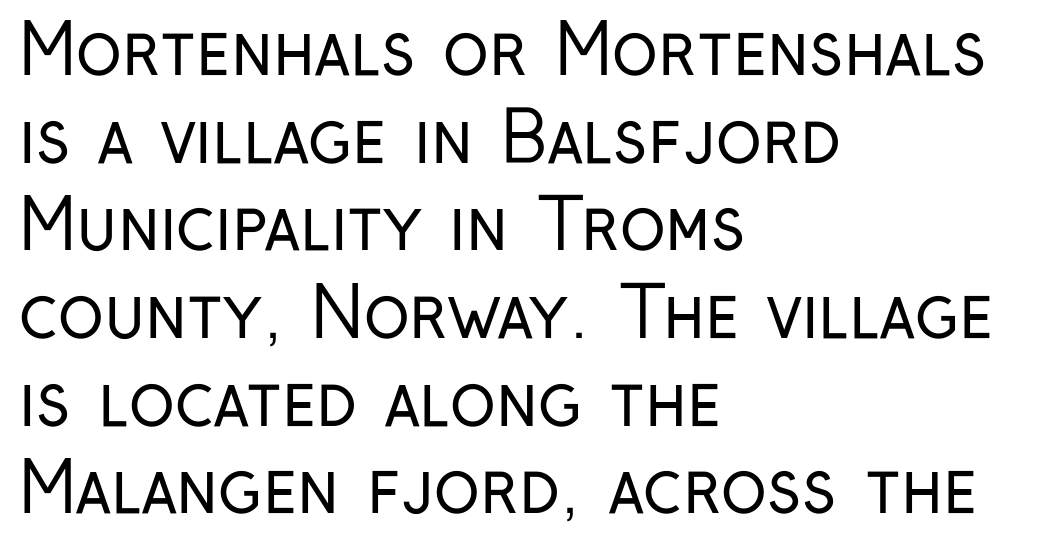
The image shows 69 px regular-weight, condensed sans-serif type, upright; set left-aligned, normal line spacing (1.27x), normal letter spacing, not underlined; low stroke contrast and a medium x-height.
